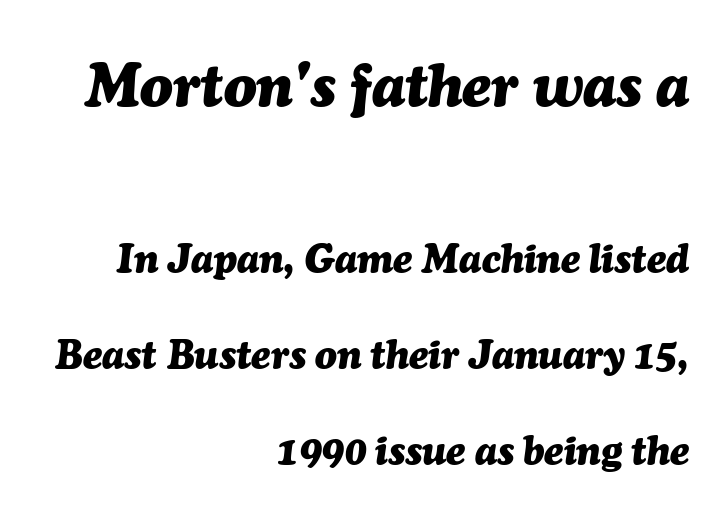
The image shows 60 px heavy type, italic (leaning right); set right-aligned, loose line spacing (2.39x), normal letter spacing, not underlined; the first (top) block is 1.5x larger; medium stroke contrast and a medium x-height.
